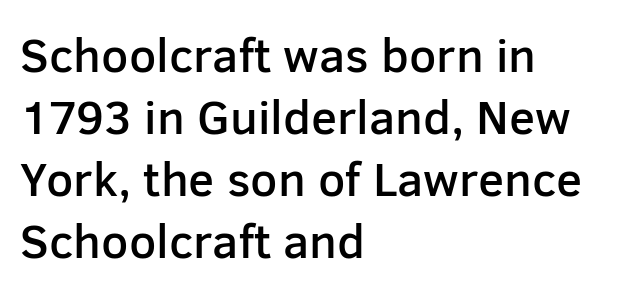
Are there feet on the stems? There aren't — it's a sans. Designer's note — italics off, roman on. Students, note that the glyphs here touch the page at normal intervals. You could not count columns in this text — the font is proportionally spaced. Line spacing here is normal.
